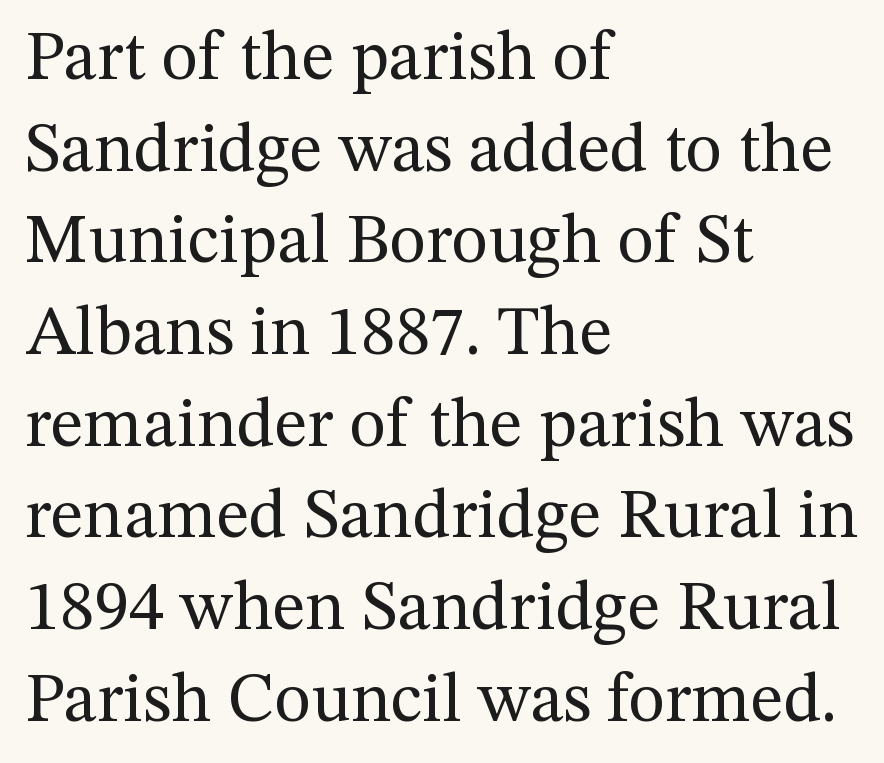
The image shows 70 px regular-weight serif type, upright; set left-aligned, normal line spacing (1.31x), normal letter spacing, not underlined; medium stroke contrast and a medium x-height.
